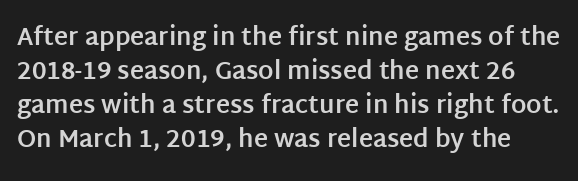
{"italic": "no", "bold": "yes", "underline": "no", "line_spacing": "normal", "line_spacing_ratio": 1.41, "letter_spacing": "normal", "letter_spacing_em": 0.0, "glyph_px": 24}
